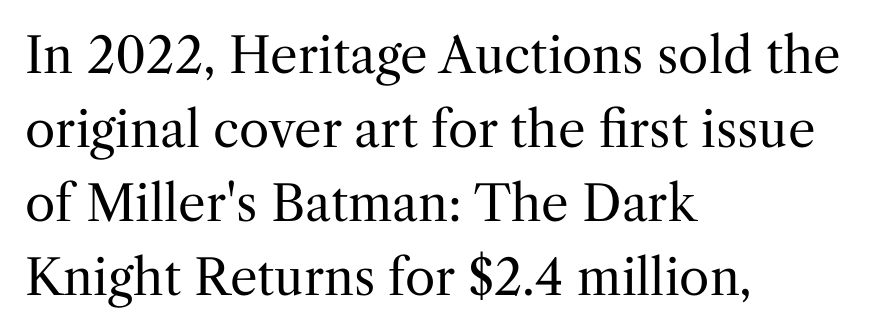
Q: Is the text bold? A: No.
Q: Is the text italic (slanted)? A: No, it is upright.
Q: Is the typeface a serif or a sans-serif typeface? A: Serif.
Q: Is the text underlined? A: No.
Q: How is the paragraph aligned? A: Left-aligned.
Q: Is the spacing between letters normal or unusually wide? A: Normal.
Q: Is the spacing between lines tight, normal or loose? A: Normal.
Q: Width (condensed, normal, or wide)? A: Normal.
Q: Stroke contrast? A: Medium.
Q: x-height? A: Medium.
Q: Monospaced? A: No.
